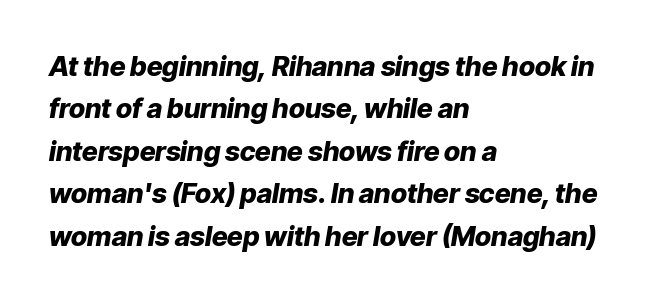
The image shows 27 px bold type, italic (leaning right); set left-aligned, normal line spacing (1.57x), normal letter spacing, not underlined.
